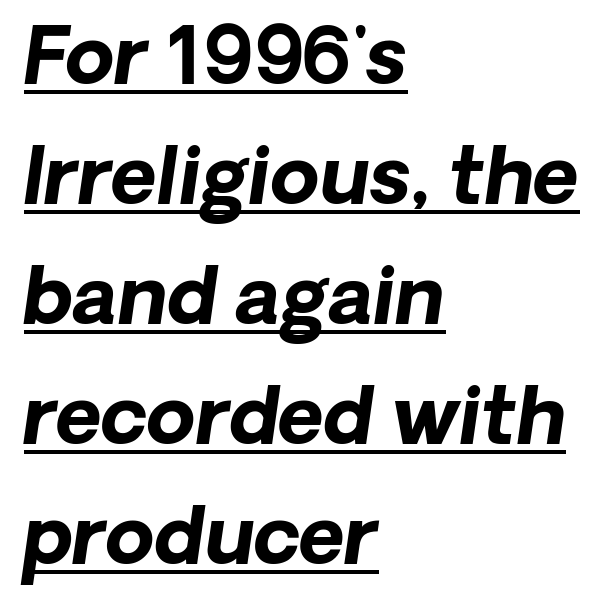
The letters sit at their default tracking, neither squeezed nor spread. A baseline rule has been typeset under these characters. Normally led — the rows are evenly, conventionally spaced. This is heavy type, rendered in bold.
